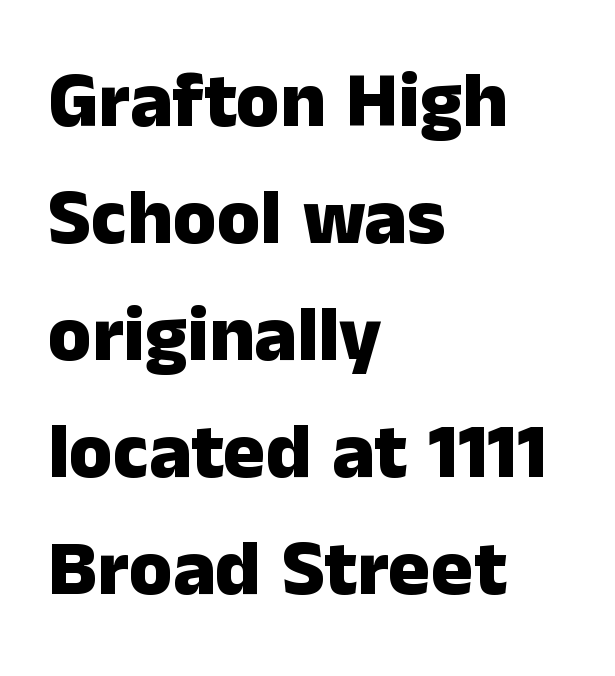
Ordinary non-slanted type is in use. The passage is arranged the way most books set body copy — flush left. The area under the type is left untouched. The rendering keeps characters at their native spacing. Serifs: no, the terminals of the letterforms are clean.
